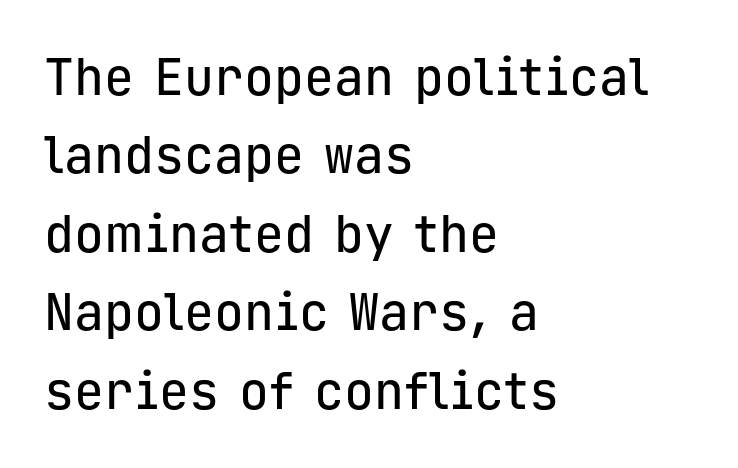
Q: Is the text italic (slanted)? A: No, it is upright.
Q: Is the typeface a serif or a sans-serif typeface? A: Sans-serif.
Q: Is the text underlined? A: No.
Q: How is the paragraph aligned? A: Left-aligned.
Q: Is the spacing between letters normal or unusually wide? A: Normal.
Q: Is the spacing between lines tight, normal or loose? A: Normal.
Q: Width (condensed, normal, or wide)? A: Normal.
Q: Stroke contrast? A: Low.
Q: x-height? A: Medium.
Q: Monospaced? A: Yes.
